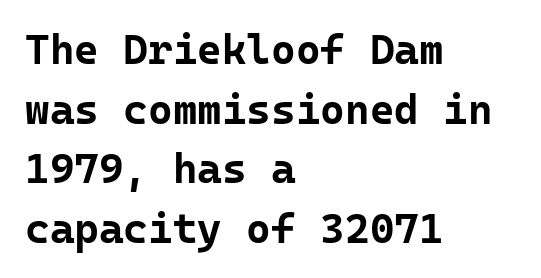
Notice how the stems are strictly vertical — no italics here. A sans-serif font was chosen for this passage. The passage shown is emphatically bold. The passage shown stacks its lines at a standard gap. Every character here occupies the same horizontal width, giving the sample a typewriter-like rhythm. Nobody drew a line under any word here.
